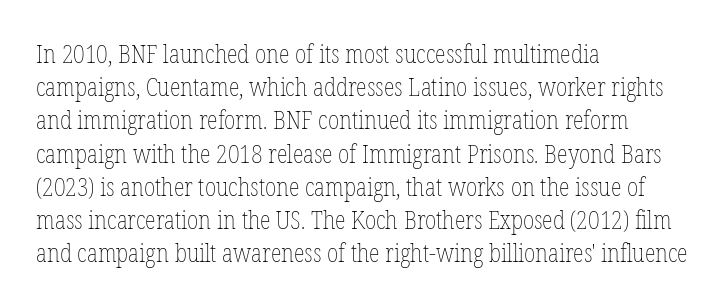
Q: Is the text bold? A: No.
Q: Is the text italic (slanted)? A: No, it is upright.
Q: Is the text underlined? A: No.
Q: How is the paragraph aligned? A: Left-aligned.
Q: Is the spacing between letters normal or unusually wide? A: Normal.
Q: Is the spacing between lines tight, normal or loose? A: Normal.
